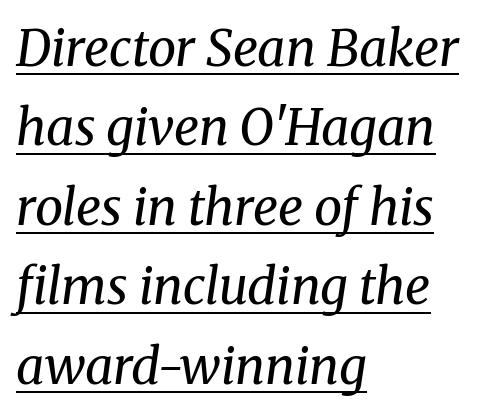
{"serif": "yes", "italic": "yes", "lean": "right", "slant_degrees": 8, "bold": "no", "weight": "regular", "width": "normal", "stroke_contrast": "medium", "x_height": "medium", "monospaced": "no", "underline": "yes", "align": "left", "line_spacing": "normal", "line_spacing_ratio": 1.59, "letter_spacing": "normal", "letter_spacing_em": 0.0, "glyph_px": 50}
